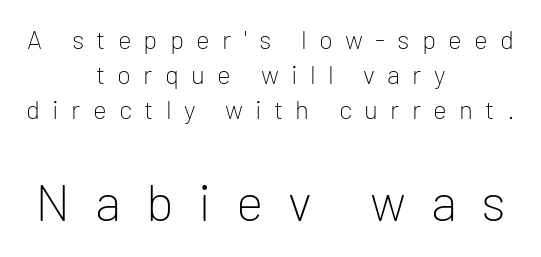
Q: Is the text bold? A: No.
Q: Is the text italic (slanted)? A: No, it is upright.
Q: Is the typeface a serif or a sans-serif typeface? A: Sans-serif.
Q: Is the text underlined? A: No.
Q: How is the paragraph aligned? A: Centered.
Q: Is the spacing between letters normal or unusually wide? A: Unusually wide.
Q: Is the spacing between lines tight, normal or loose? A: Normal.
Q: Which block of text is set in a larger size, the first (top) or the second (bottom)? A: The second (bottom) one.
Q: Width (condensed, normal, or wide)? A: Normal.
Q: Stroke contrast? A: Low.
Q: x-height? A: Medium.
Q: Monospaced? A: No.
